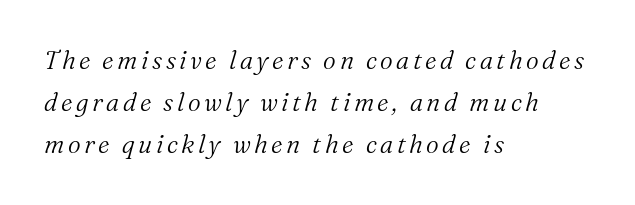
Descender tails drop into unmarked territory. The rows are spaced the way most documents space them. In CSS terms this would be text-align: left. The rendering applies a slant to the glyphs.
